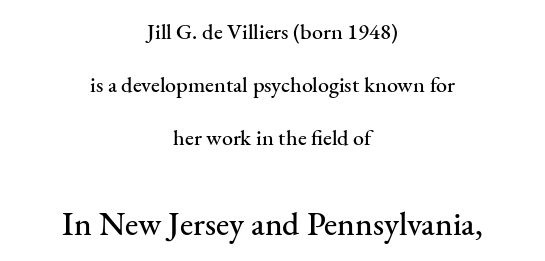
Examine the stroke ends and you'll spot serifs. The line texture is even and compact thanks to regular tracking. Typeset on center — no edge is straight. Descenders hang freely into open space. A great deal of white space separates one row of letters from the next. In terms of posture, this sample is upright.
